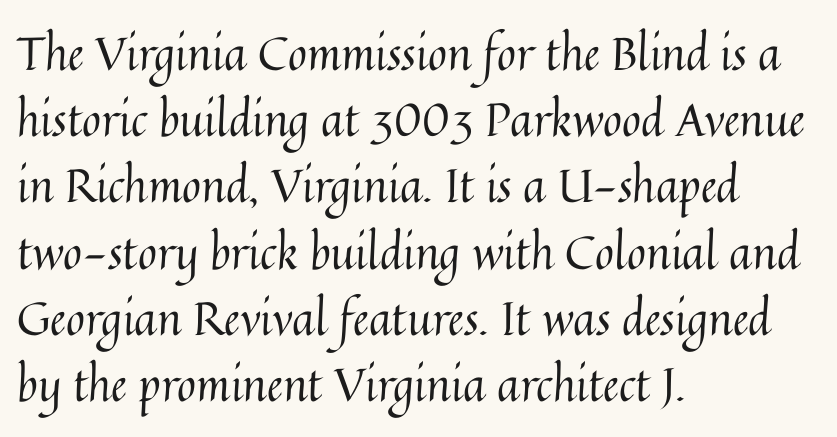
{"bold": "no", "weight": "regular", "width": "normal", "stroke_contrast": "medium", "x_height": "medium", "monospaced": "no", "underline": "no", "align": "left", "line_spacing": "normal", "line_spacing_ratio": 1.44, "letter_spacing": "normal", "letter_spacing_em": 0.0, "glyph_px": 46}
